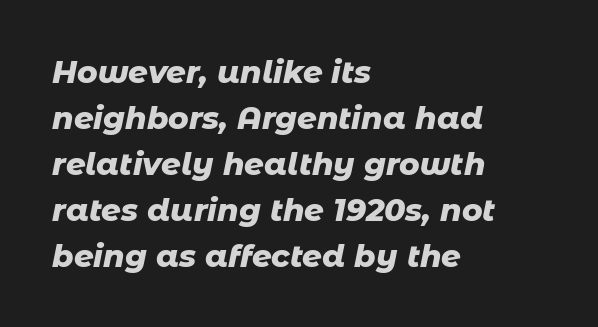
{"italic": "yes", "lean": "right", "slant_degrees": 11, "bold": "yes", "weight": "heavy", "width": "normal", "stroke_contrast": "low", "x_height": "medium", "monospaced": "no", "underline": "no", "align": "left", "line_spacing": "normal", "line_spacing_ratio": 1.48, "letter_spacing": "normal", "letter_spacing_em": 0.0, "glyph_px": 31}
